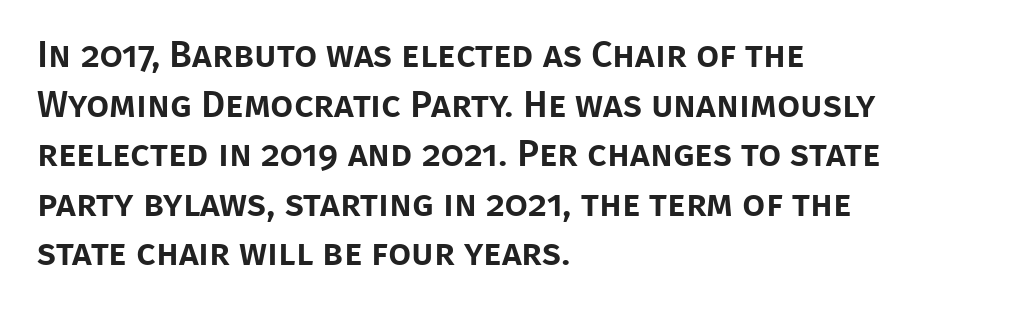
Font category for this specimen: sans-serif. The strip under each line holds only bare page. The passage is arranged the way most books set body copy — flush left. Evenly set lines give the paragraph a standard silhouette.
